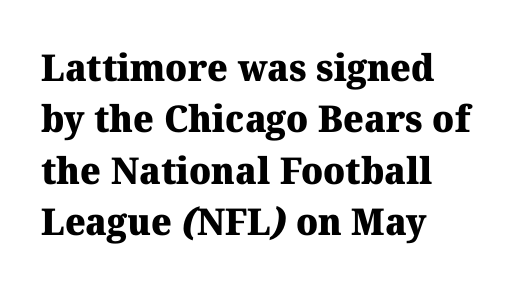
Q: Is the text bold? A: Yes.
Q: Is the typeface a serif or a sans-serif typeface? A: Serif.
Q: Is the text underlined? A: No.
Q: How is the paragraph aligned? A: Left-aligned.
Q: Is the spacing between letters normal or unusually wide? A: Normal.
Q: Is the spacing between lines tight, normal or loose? A: Normal.
Q: Width (condensed, normal, or wide)? A: Normal.
Q: Stroke contrast? A: Medium.
Q: x-height? A: Medium.
Q: Monospaced? A: No.
